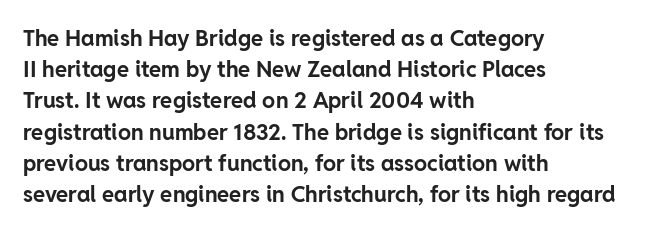
Q: Is the text bold? A: Yes.
Q: Is the text italic (slanted)? A: No, it is upright.
Q: Is the text underlined? A: No.
Q: How is the paragraph aligned? A: Left-aligned.
Q: Is the spacing between letters normal or unusually wide? A: Normal.
Q: Is the spacing between lines tight, normal or loose? A: Normal.
